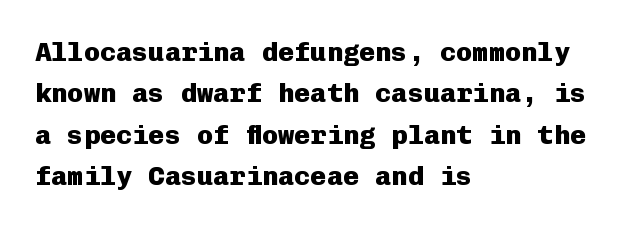
This block has exactly the height ordinary leading produces. The letterforms sit shoulder to shoulder at normal distance. On the weight axis this lands at bold, roughly 700. Line beginnings align vertically; line endings do not. A roman cut, with each character standing at attention.
